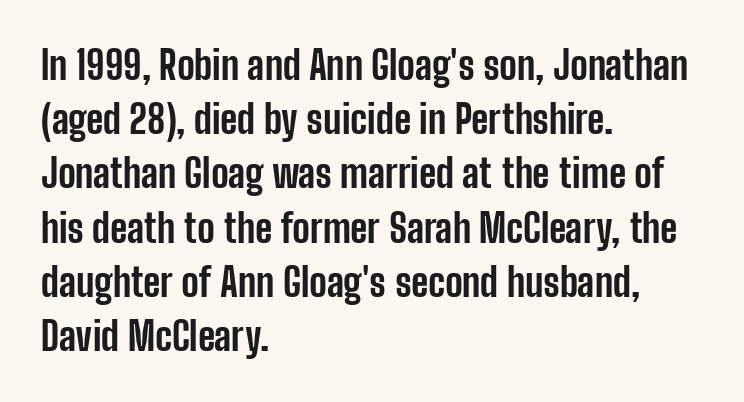
The image shows 39 px bold, condensed sans-serif type, upright; set left-aligned, normal line spacing (1.39x), normal letter spacing, not underlined; low stroke contrast and a medium x-height.
